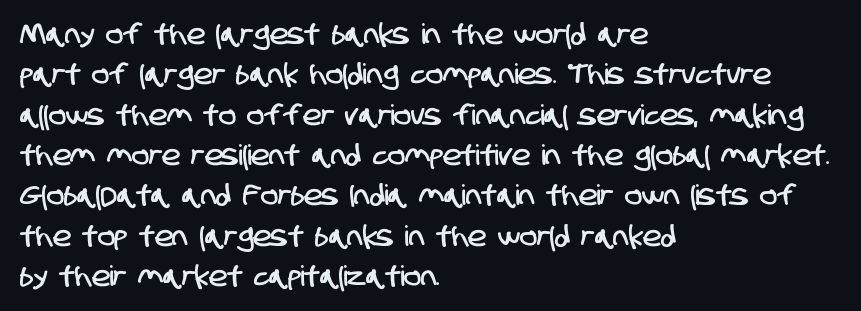
Q: Is the typeface a serif or a sans-serif typeface? A: Sans-serif.
Q: Is the text underlined? A: No.
Q: How is the paragraph aligned? A: Left-aligned.
Q: Is the spacing between letters normal or unusually wide? A: Normal.
Q: Is the spacing between lines tight, normal or loose? A: Normal.
Q: Width (condensed, normal, or wide)? A: Condensed.
Q: Stroke contrast? A: Low.
Q: x-height? A: Large.
Q: Monospaced? A: No.
